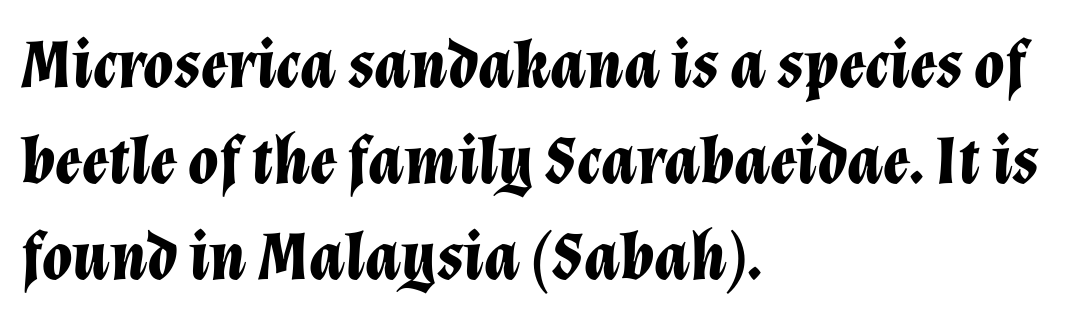
The image shows 69 px bold type, italic (leaning right); set left-aligned, normal line spacing (1.39x), normal letter spacing, not underlined; low stroke contrast and a medium x-height.
